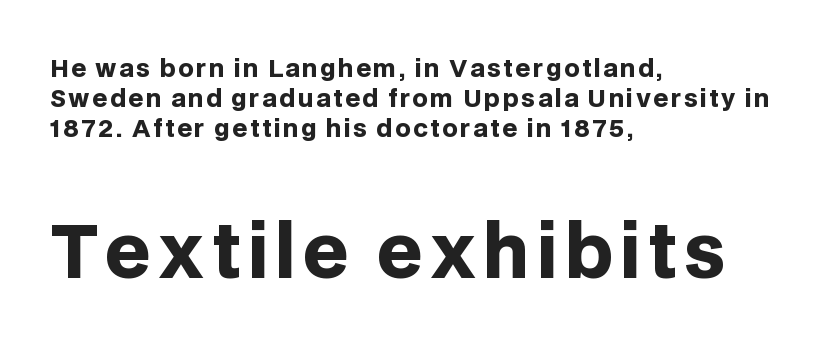
Note the varied advance widths — an 'i' is clearly narrower than an 'm'. The text block is weighted toward the left margin, trailing off unevenly rightward. Strokes here are thick enough to call this a true bold. The space directly below the letters is spotless.
